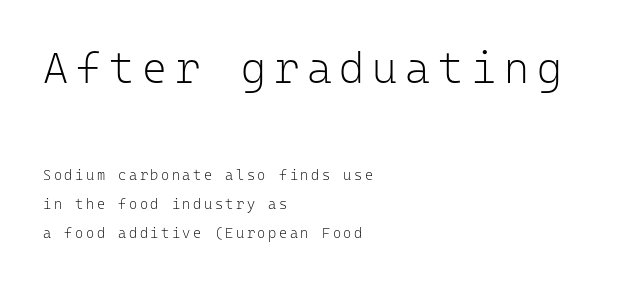
The image shows 43 px light sans-serif type, upright, monospaced; set left-aligned, loose line spacing (2.08x), not underlined; the first (top) block is 3.07x larger; low stroke contrast and a medium x-height.
